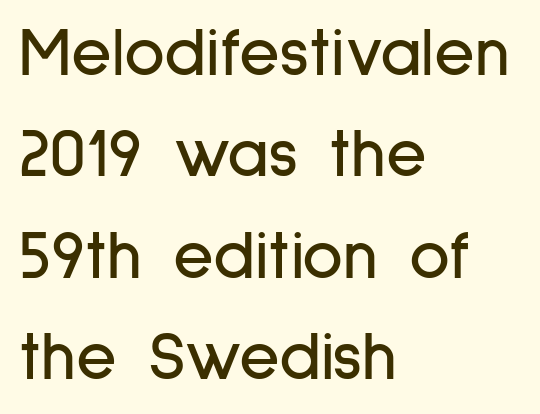
Q: Is the text italic (slanted)? A: No, it is upright.
Q: Is the typeface a serif or a sans-serif typeface? A: Sans-serif.
Q: Is the text underlined? A: No.
Q: How is the paragraph aligned? A: Left-aligned.
Q: Is the spacing between letters normal or unusually wide? A: Normal.
Q: Is the spacing between lines tight, normal or loose? A: Normal.
Q: Width (condensed, normal, or wide)? A: Condensed.
Q: Stroke contrast? A: Low.
Q: x-height? A: Medium.
Q: Monospaced? A: No.
